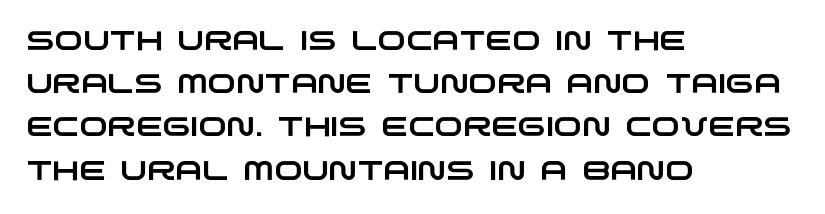
{"underline": "no", "align": "left", "line_spacing": "normal", "line_spacing_ratio": 1.6, "letter_spacing": "normal", "letter_spacing_em": 0.0, "glyph_px": 27}
